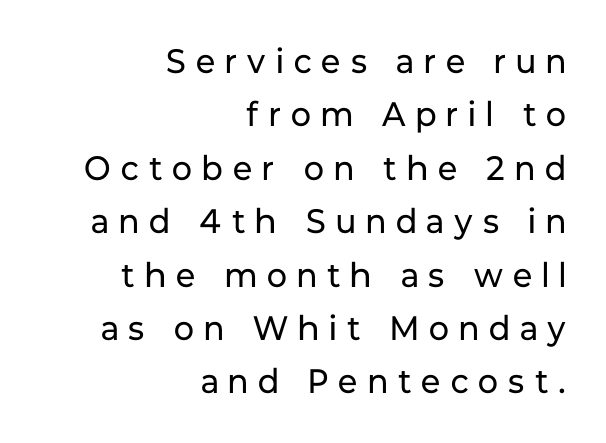
Q: Is the text bold? A: No.
Q: Is the text italic (slanted)? A: No, it is upright.
Q: Is the typeface a serif or a sans-serif typeface? A: Sans-serif.
Q: Is the text underlined? A: No.
Q: How is the paragraph aligned? A: Right-aligned.
Q: Is the spacing between letters normal or unusually wide? A: Unusually wide.
Q: Is the spacing between lines tight, normal or loose? A: Normal.
Q: Width (condensed, normal, or wide)? A: Normal.
Q: Stroke contrast? A: Low.
Q: x-height? A: Medium.
Q: Monospaced? A: No.
